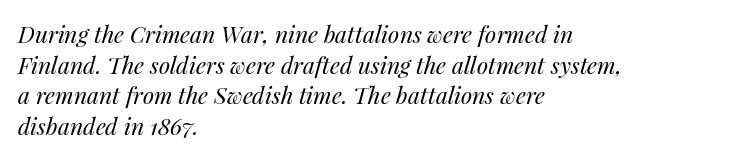
Leading: standard. Think standard paragraph weight, or any step lighter than that. The space directly below the letters is spotless. The ragged edge is on the right, which tells us the setting is flush left.
